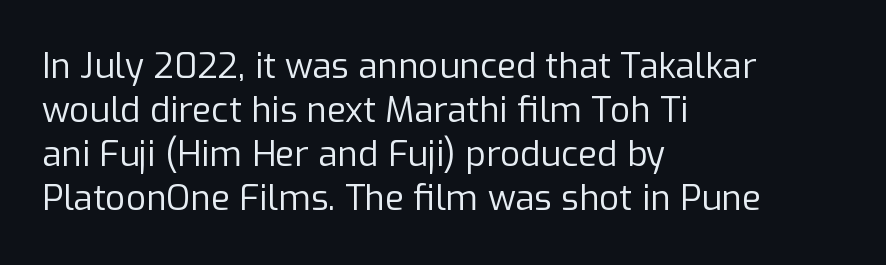
{"serif": "no", "italic": "no", "bold": "no", "weight": "regular", "width": "normal", "stroke_contrast": "low", "x_height": "medium", "monospaced": "no", "underline": "no", "align": "left", "line_spacing": "normal", "line_spacing_ratio": 1.26, "letter_spacing": "normal", "letter_spacing_em": 0.0, "glyph_px": 35}
